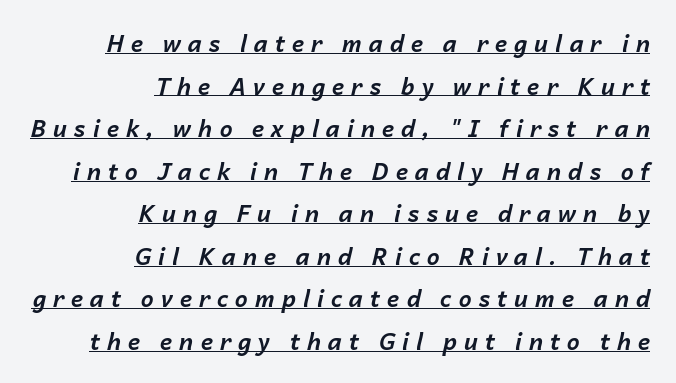
{"italic": "yes", "lean": "right", "slant_degrees": 14, "bold": "yes", "underline": "yes", "align": "right", "line_spacing_ratio": 1.85, "letter_spacing": "wide", "letter_spacing_em": 0.3, "glyph_px": 23}
